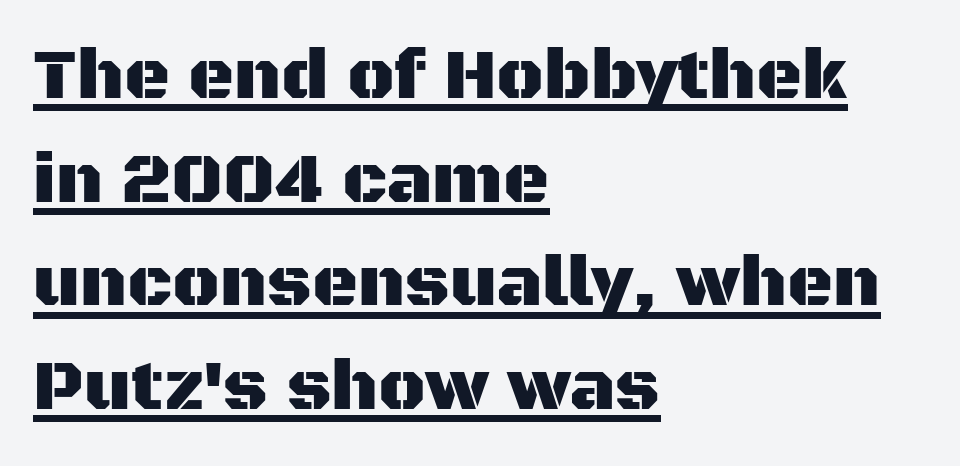
In terms of leading, this rendering sits right in the middle. The passage shown is underscored from start to finish. In CSS terms this would be text-align: left. The rendering uses natural spacing where letterforms have individual widths. The passage shown is typeset with a sans-serif family. Short note: letters normally spaced.
